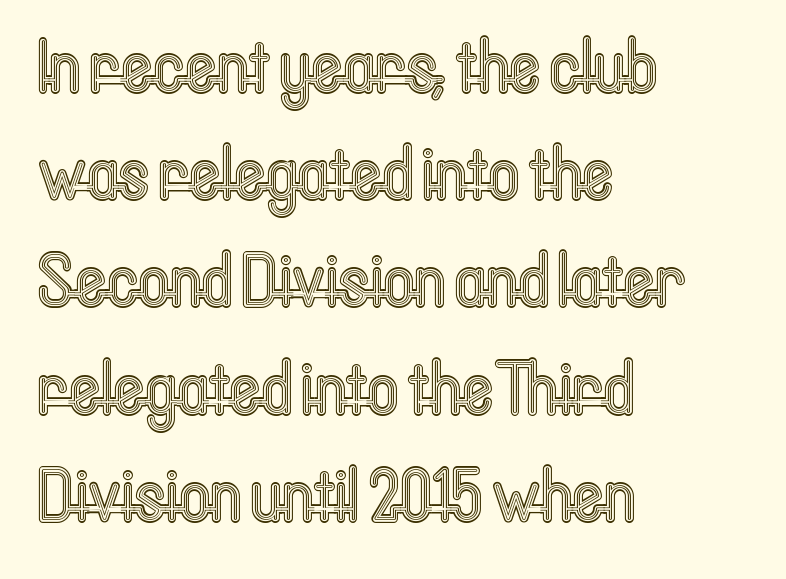
Q: Is the text italic (slanted)? A: No, it is upright.
Q: Is the text underlined? A: No.
Q: How is the paragraph aligned? A: Left-aligned.
Q: Is the spacing between letters normal or unusually wide? A: Normal.
Q: Is the spacing between lines tight, normal or loose? A: Normal.
Q: Width (condensed, normal, or wide)? A: Condensed.
Q: x-height? A: Medium.
Q: Monospaced? A: No.
